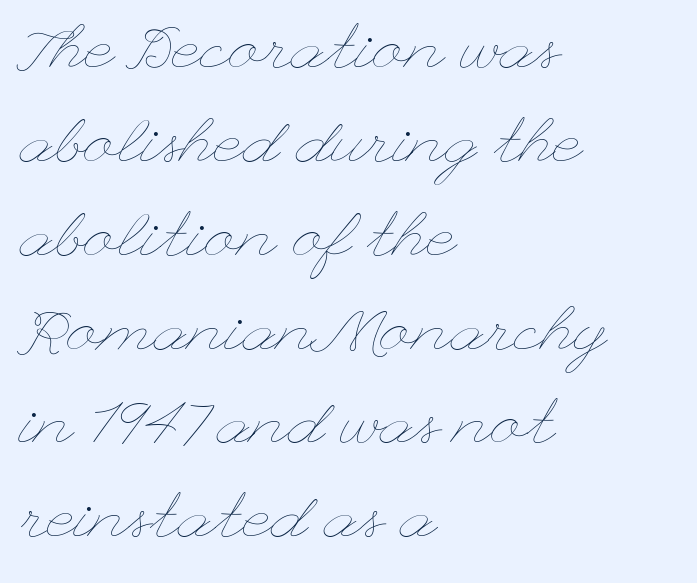
Q: Is the text bold? A: No.
Q: Is the text italic (slanted)? A: Yes.
Q: Is the text underlined? A: No.
Q: How is the paragraph aligned? A: Left-aligned.
Q: Is the spacing between letters normal or unusually wide? A: Normal.
Q: Is the spacing between lines tight, normal or loose? A: Normal.
Q: Width (condensed, normal, or wide)? A: Wide.
Q: Stroke contrast? A: Low.
Q: x-height? A: Small.
